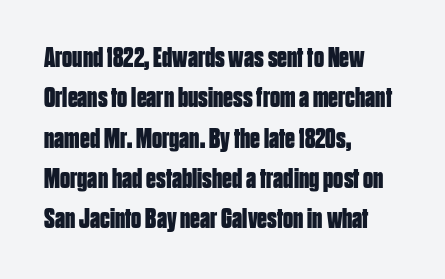
The image shows 28 px bold, condensed sans-serif type, upright; set left-aligned, normal line spacing (1.44x), normal letter spacing, not underlined; low stroke contrast and a large x-height.
